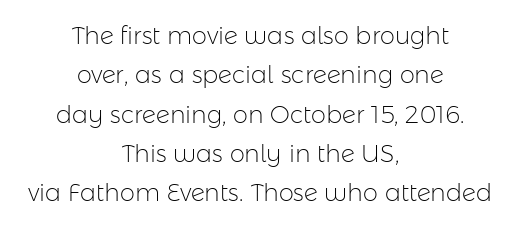
The image shows 24 px text type, upright; set centered, normal line spacing (1.64x), normal letter spacing, not underlined.
